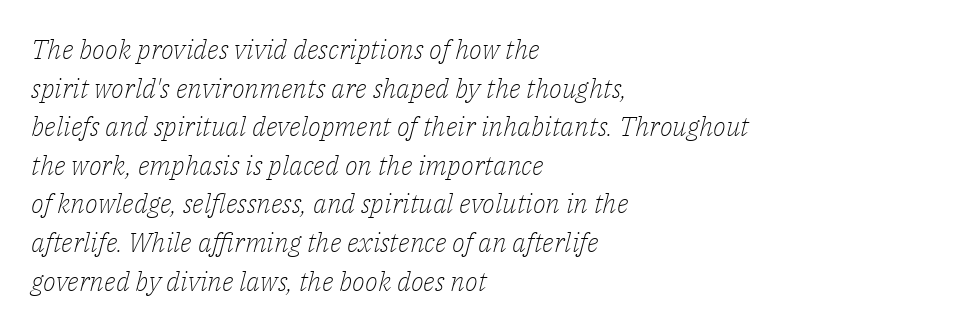
The lines in this sample share a left origin and differ only in where they stop. The letters look calm and open, with moderate or lighter stems. Plain, unruled lines of type. Honestly, the row spacing looks completely unremarkable. A typesetter would mark this as italic. Inter-character spacing is left at the font's built-in metrics.
